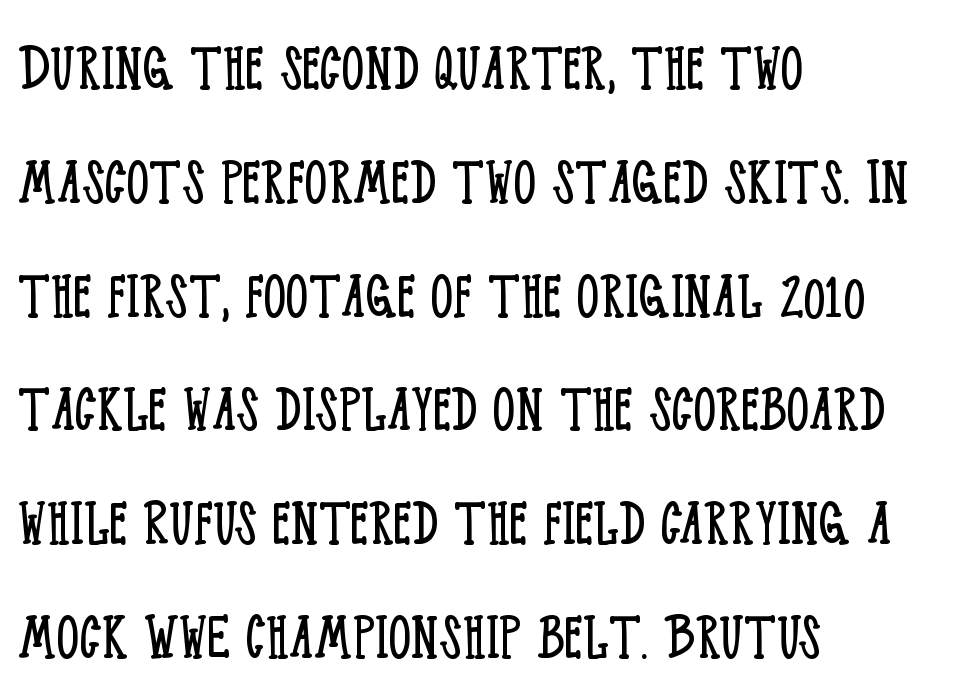
Q: Is the text bold? A: No.
Q: Is the text italic (slanted)? A: No, it is upright.
Q: Is the typeface a serif or a sans-serif typeface? A: Serif.
Q: Is the text underlined? A: No.
Q: How is the paragraph aligned? A: Left-aligned.
Q: Is the spacing between letters normal or unusually wide? A: Normal.
Q: Is the spacing between lines tight, normal or loose? A: Normal.
Q: Width (condensed, normal, or wide)? A: Condensed.
Q: Stroke contrast? A: Low.
Q: x-height? A: Large.
Q: Monospaced? A: No.
